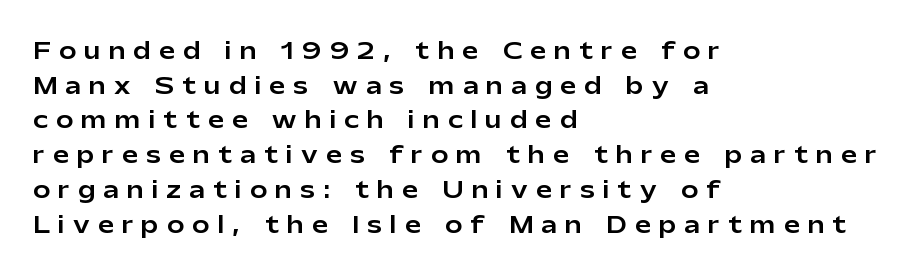
The image shows 23 px text type, upright; set left-aligned, normal line spacing (1.51x), unusually wide letter spacing (+0.36 em), not underlined.
